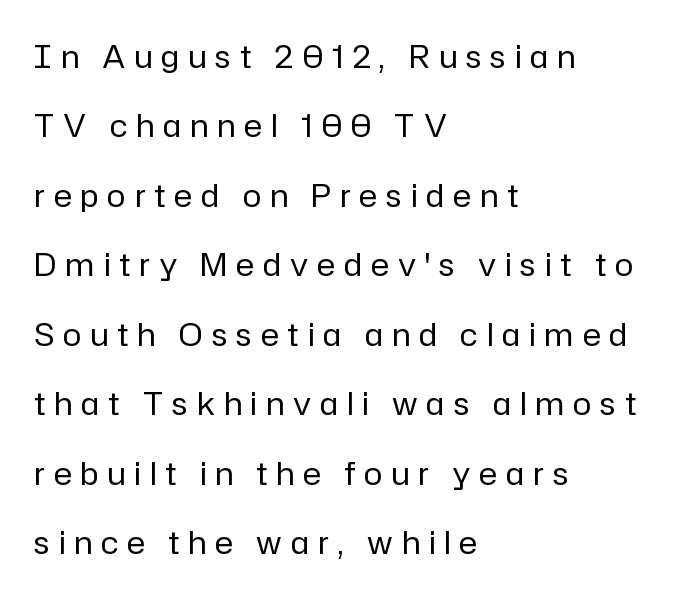
Q: Is the text bold? A: No.
Q: Is the text italic (slanted)? A: No, it is upright.
Q: Is the typeface a serif or a sans-serif typeface? A: Sans-serif.
Q: Is the text underlined? A: No.
Q: How is the paragraph aligned? A: Left-aligned.
Q: Is the spacing between letters normal or unusually wide? A: Unusually wide.
Q: Is the spacing between lines tight, normal or loose? A: Loose.
Q: Width (condensed, normal, or wide)? A: Normal.
Q: Stroke contrast? A: Low.
Q: x-height? A: Medium.
Q: Monospaced? A: No.
